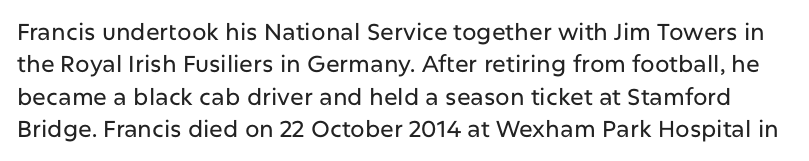
{"italic": "no", "underline": "no", "line_spacing": "normal", "line_spacing_ratio": 1.41, "letter_spacing": "normal", "letter_spacing_em": 0.0, "glyph_px": 23}
